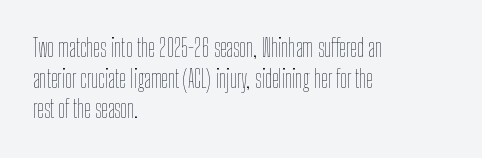
Is the type heavy? It reads as light-to-regular instead. Leftover space on each line is placed entirely after the last word. Characters follow at the spacing the type designer built in. The passage shown stacks its lines at a standard gap.
